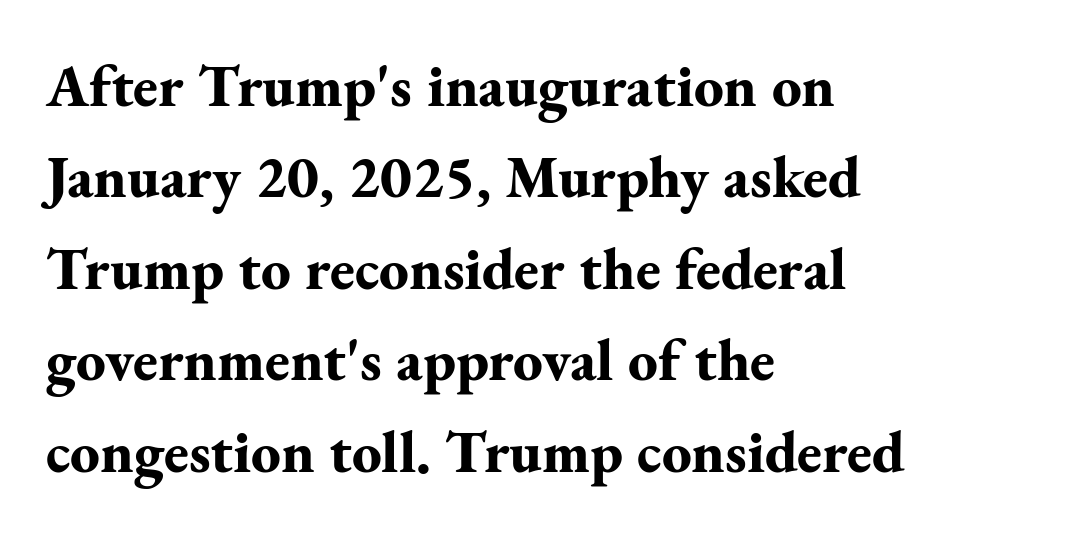
The image shows 59 px bold serif type, upright; set left-aligned, normal line spacing (1.55x), normal letter spacing, not underlined; medium stroke contrast and a small x-height.
